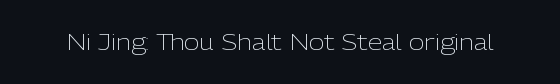
{"italic": "no", "bold": "no", "underline": "no", "letter_spacing": "normal", "letter_spacing_em": 0.0, "glyph_px": 21}
